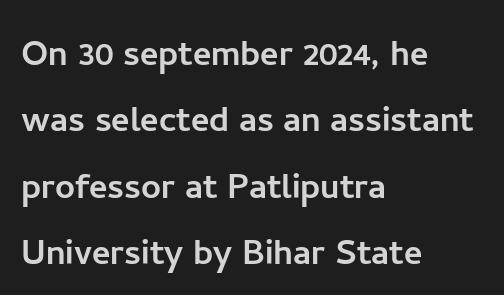
Bare-footed words on every line. Note the varied advance widths — an 'i' is clearly narrower than an 'm'. This is sans-serif lettering, the kind often seen on screens and signage. The rendering keeps characters at their native spacing.
